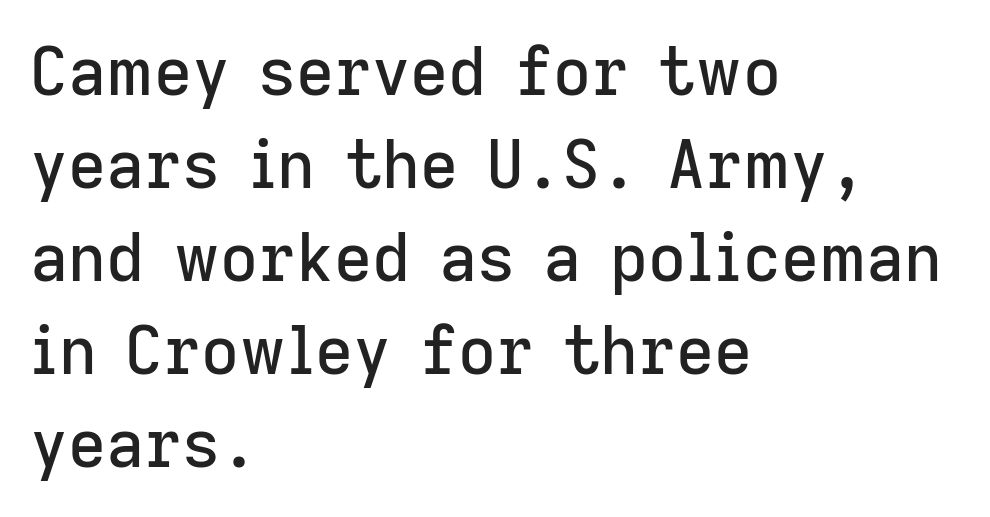
Q: Is the text italic (slanted)? A: No, it is upright.
Q: Is the typeface a serif or a sans-serif typeface? A: Sans-serif.
Q: Is the text underlined? A: No.
Q: How is the paragraph aligned? A: Left-aligned.
Q: Is the spacing between letters normal or unusually wide? A: Normal.
Q: Is the spacing between lines tight, normal or loose? A: Normal.
Q: Width (condensed, normal, or wide)? A: Normal.
Q: Stroke contrast? A: Low.
Q: x-height? A: Medium.
Q: Monospaced? A: No.
